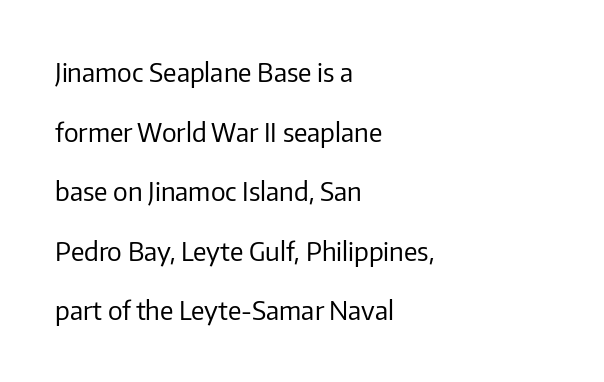
Q: Is the text bold? A: No.
Q: Is the text italic (slanted)? A: No, it is upright.
Q: Is the text underlined? A: No.
Q: How is the paragraph aligned? A: Left-aligned.
Q: Is the spacing between letters normal or unusually wide? A: Normal.
Q: Is the spacing between lines tight, normal or loose? A: Loose.
